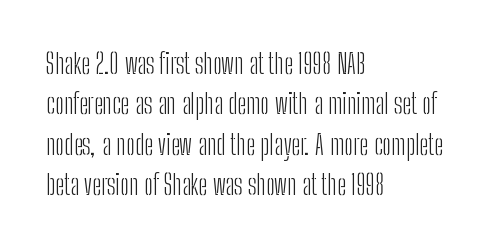
{"serif": "no", "italic": "no", "bold": "no", "weight": "light", "width": "condensed", "stroke_contrast": "low", "x_height": "medium", "monospaced": "no", "underline": "no", "align": "left", "line_spacing": "normal", "line_spacing_ratio": 1.44, "letter_spacing": "normal", "letter_spacing_em": 0.0, "glyph_px": 28}
